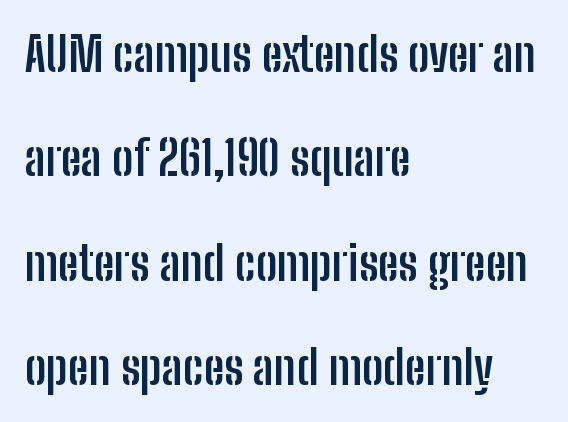
{"serif": "no", "italic": "no", "bold": "yes", "weight": "semibold", "width": "condensed", "stroke_contrast": "low", "x_height": "medium", "monospaced": "no", "underline": "no", "align": "left", "line_spacing": "loose", "line_spacing_ratio": 2.22, "letter_spacing": "normal", "letter_spacing_em": 0.0, "glyph_px": 47}
